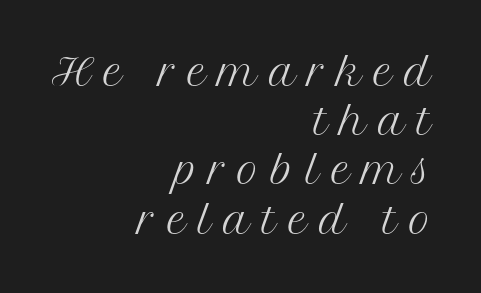
Does extra space separate the letters? Yes, quite a lot of it. The strip under each line holds only bare page. Alignment: flush right. One glance says typical: line gaps are just what's usual.
